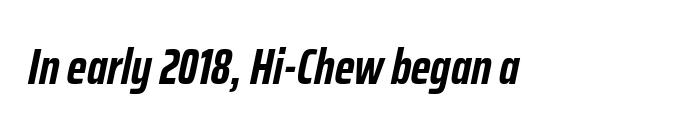
Plenty of ink on the page — the face is bold. These lines keep a tight, regular rhythm from letter to letter. Here the designer chose a conventional face with non-uniform glyph widths. Is the type slanted? Yes — the strokes lean at a clear angle.
